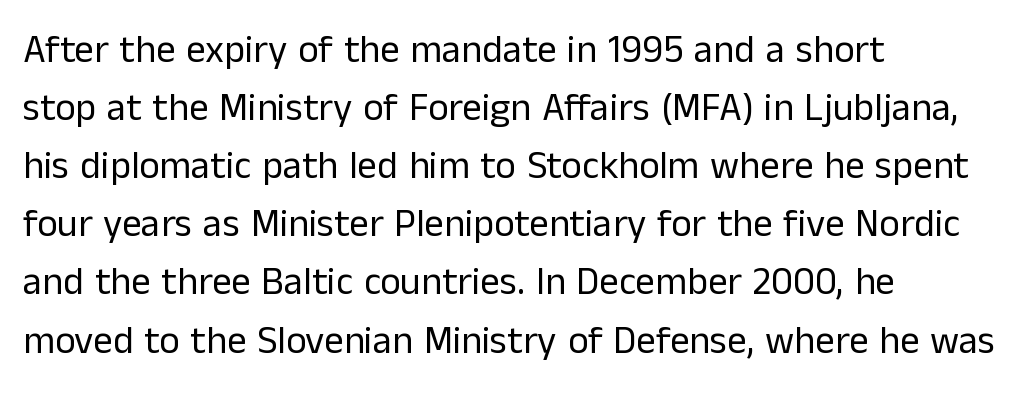
Q: Is the text bold? A: No.
Q: Is the text italic (slanted)? A: No, it is upright.
Q: Is the typeface a serif or a sans-serif typeface? A: Sans-serif.
Q: Is the text underlined? A: No.
Q: How is the paragraph aligned? A: Left-aligned.
Q: Is the spacing between letters normal or unusually wide? A: Normal.
Q: Is the spacing between lines tight, normal or loose? A: Normal.
Q: Width (condensed, normal, or wide)? A: Normal.
Q: Stroke contrast? A: Low.
Q: x-height? A: Medium.
Q: Monospaced? A: No.
